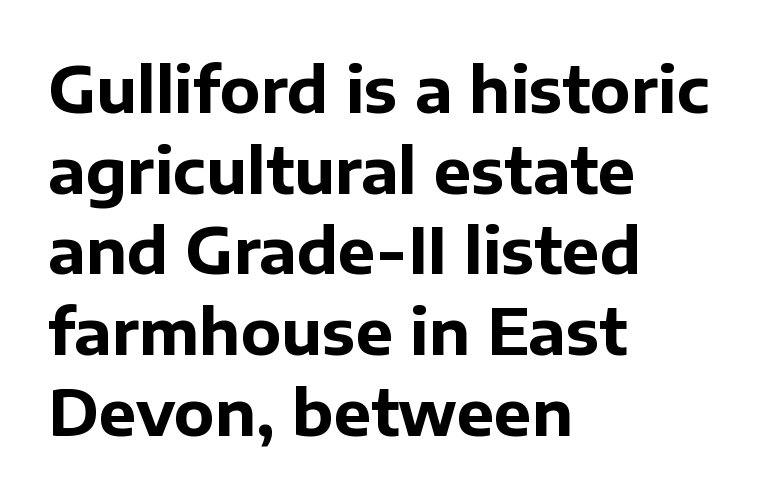
Q: Is the text bold? A: Yes.
Q: Is the text italic (slanted)? A: No, it is upright.
Q: Is the typeface a serif or a sans-serif typeface? A: Sans-serif.
Q: Is the text underlined? A: No.
Q: How is the paragraph aligned? A: Left-aligned.
Q: Is the spacing between letters normal or unusually wide? A: Normal.
Q: Is the spacing between lines tight, normal or loose? A: Normal.
Q: Width (condensed, normal, or wide)? A: Normal.
Q: Stroke contrast? A: Low.
Q: x-height? A: Medium.
Q: Monospaced? A: No.
